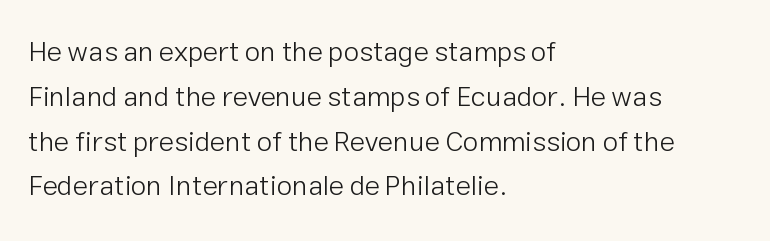
{"serif": "no", "italic": "no", "bold": "no", "weight": "light", "width": "normal", "stroke_contrast": "low", "x_height": "medium", "monospaced": "no", "underline": "no", "align": "left", "line_spacing": "normal", "line_spacing_ratio": 1.6, "letter_spacing": "normal", "letter_spacing_em": 0.0, "glyph_px": 28}
